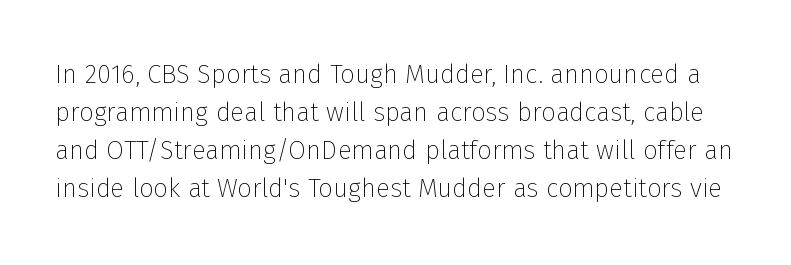
{"italic": "no", "bold": "no", "underline": "no", "line_spacing": "normal", "line_spacing_ratio": 1.46, "letter_spacing": "normal", "letter_spacing_em": 0.0, "glyph_px": 26}
